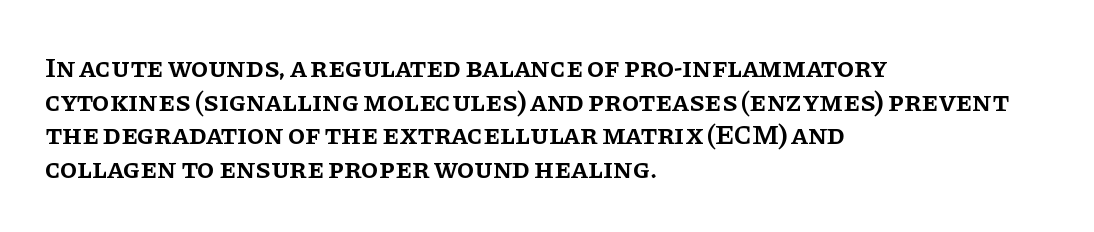
{"serif": "yes", "italic": "no", "bold": "semi", "weight": "semibold", "width": "normal", "stroke_contrast": "low", "x_height": "large", "monospaced": "no", "underline": "no", "align": "left", "line_spacing_ratio": 1.2, "letter_spacing": "normal", "letter_spacing_em": 0.0, "glyph_px": 28}
